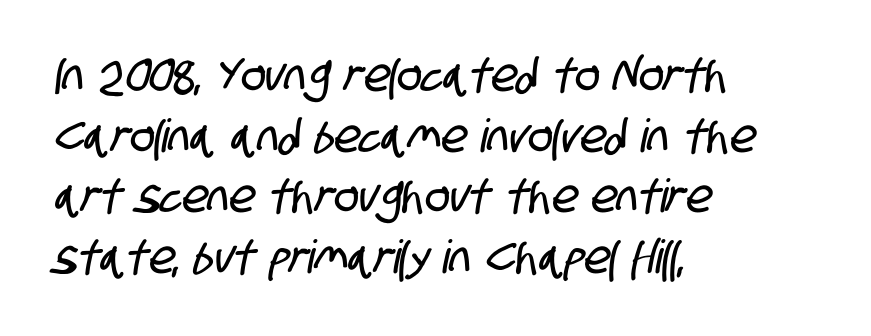
Check the space under the baseline: it is left empty. These lines stack with their left ends in a neat column. The rendering uses a moderate line-height, typical for paragraphs. Honestly, the letter spacing is just normal — you wouldn't notice it. Typographically, this falls in the sans-serif category. Here the designer chose a conventional face with non-uniform glyph widths.
